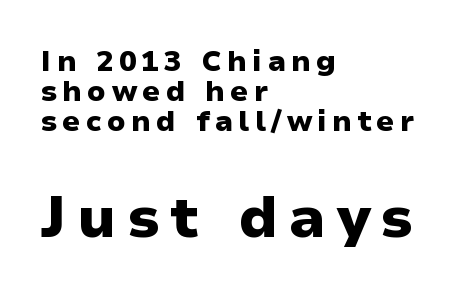
This is heavy type, rendered in bold. Spacing verdict: proportional, widths tailored to each character. Look at the bottom of the vertical strokes: they stop flat, with no serifs. Note: smaller setting up top, larger setting below.
